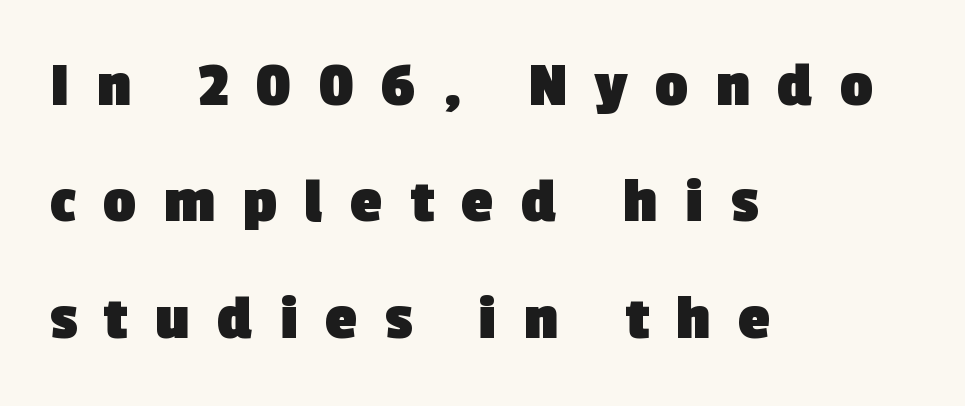
{"serif": "no", "bold": "yes", "weight": "heavy", "width": "normal", "x_height": "medium", "monospaced": "no", "underline": "no", "align": "left", "line_spacing_ratio": 1.79, "letter_spacing": "wide", "letter_spacing_em": 0.42, "glyph_px": 65}
